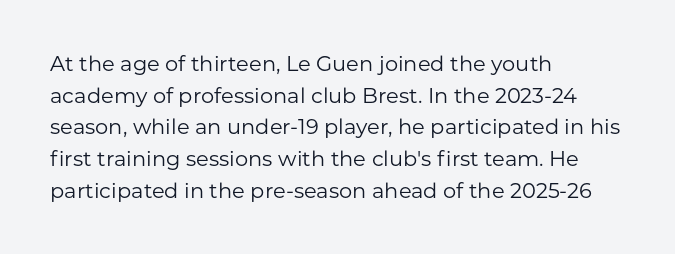
The image shows 21 px text type, upright; set left-aligned, normal line spacing (1.51x), normal letter spacing, not underlined.
